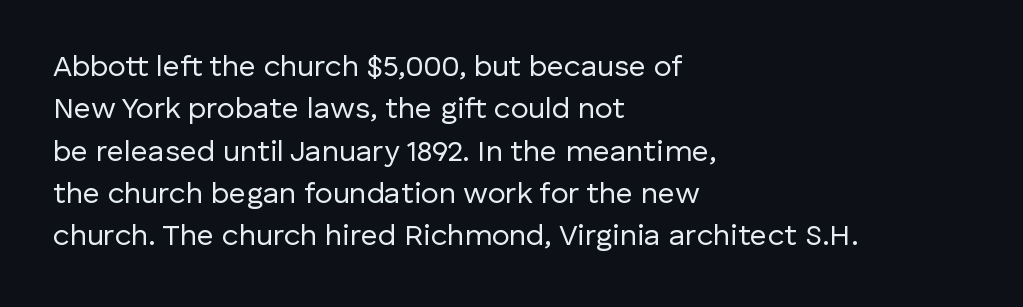
{"serif": "no", "italic": "no", "bold": "no", "weight": "regular", "width": "normal", "stroke_contrast": "low", "x_height": "medium", "monospaced": "no", "underline": "no", "align": "left", "line_spacing": "normal", "line_spacing_ratio": 1.41, "letter_spacing": "normal", "letter_spacing_em": 0.0, "glyph_px": 30}
